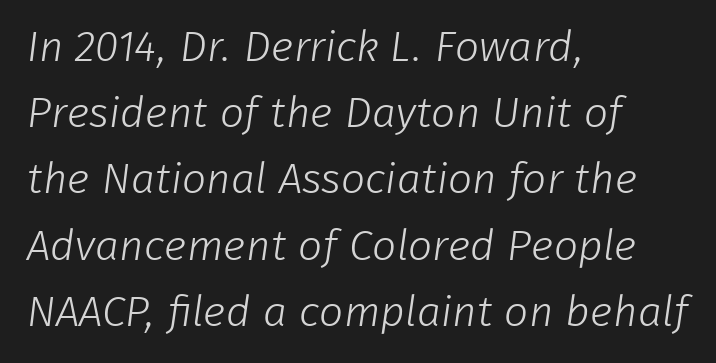
The line texture is even and compact thanks to regular tracking. Observe the absence of serifs on each vertical stroke in this sample. This is not heavy type; no bold has been used. The letters advance in unequal steps, a hallmark of proportional type. How would I describe the line gaps? Plain and ordinary.
